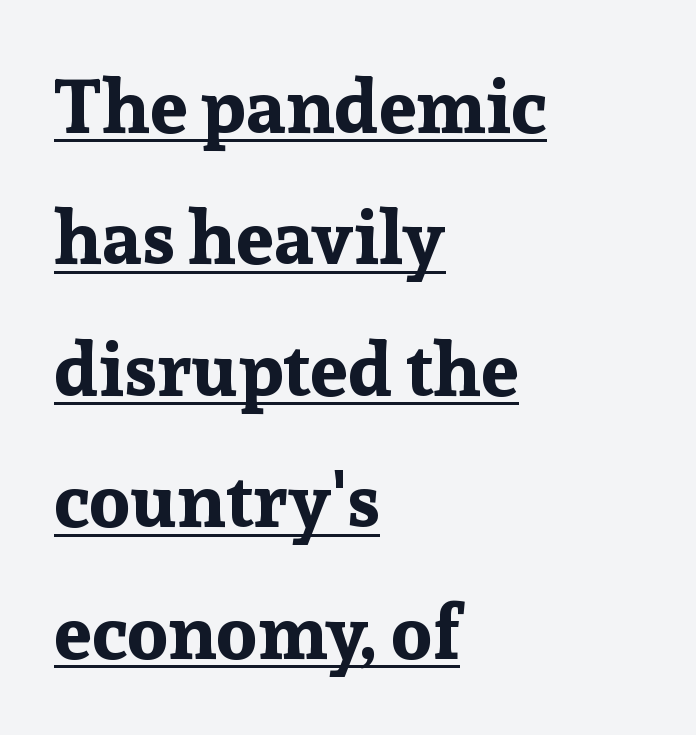
The image shows 76 px bold serif type, upright; set left-aligned, line spacing 1.73x, normal letter spacing, underlined; low stroke contrast and a medium x-height.
